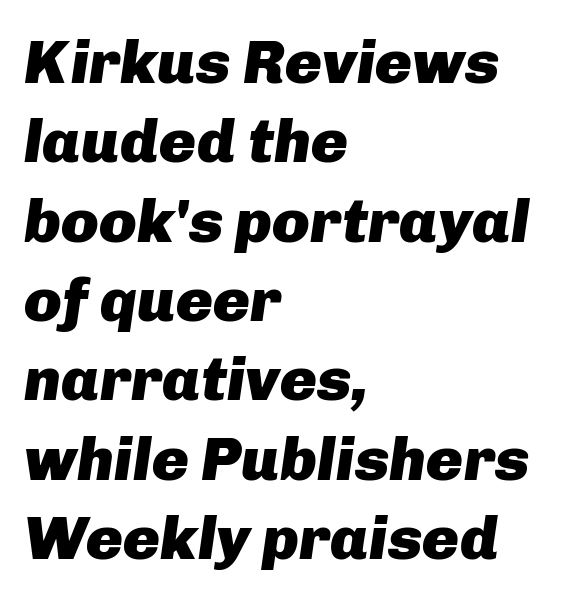
Q: Is the text bold? A: Yes.
Q: Is the text italic (slanted)? A: Yes, it leans right by about 8 degrees.
Q: Is the text underlined? A: No.
Q: How is the paragraph aligned? A: Left-aligned.
Q: Is the spacing between letters normal or unusually wide? A: Normal.
Q: Is the spacing between lines tight, normal or loose? A: Normal.
Q: Width (condensed, normal, or wide)? A: Normal.
Q: Stroke contrast? A: Low.
Q: x-height? A: Medium.
Q: Monospaced? A: No.
